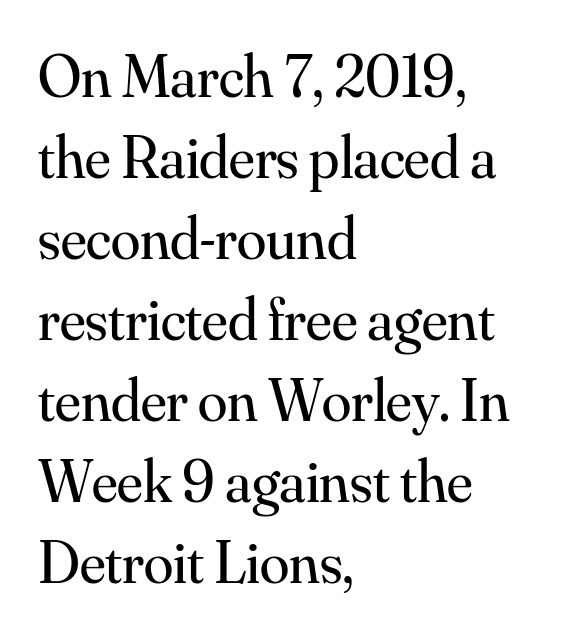
Q: Is the text bold? A: No.
Q: Is the text italic (slanted)? A: No, it is upright.
Q: Is the typeface a serif or a sans-serif typeface? A: Serif.
Q: Is the text underlined? A: No.
Q: How is the paragraph aligned? A: Left-aligned.
Q: Is the spacing between letters normal or unusually wide? A: Normal.
Q: Is the spacing between lines tight, normal or loose? A: Normal.
Q: Width (condensed, normal, or wide)? A: Normal.
Q: Stroke contrast? A: Medium.
Q: x-height? A: Small.
Q: Monospaced? A: No.
